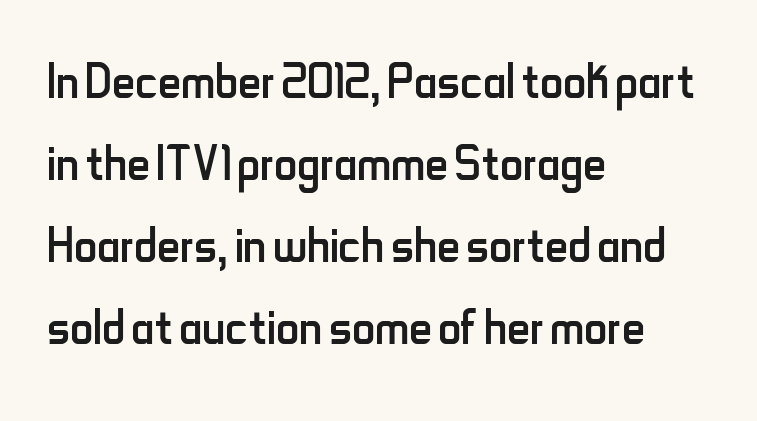
Q: Is the text bold? A: No.
Q: Is the text italic (slanted)? A: No, it is upright.
Q: Is the typeface a serif or a sans-serif typeface? A: Sans-serif.
Q: Is the text underlined? A: No.
Q: How is the paragraph aligned? A: Left-aligned.
Q: Is the spacing between letters normal or unusually wide? A: Normal.
Q: Is the spacing between lines tight, normal or loose? A: Normal.
Q: Width (condensed, normal, or wide)? A: Condensed.
Q: Stroke contrast? A: Low.
Q: x-height? A: Small.
Q: Monospaced? A: No.
